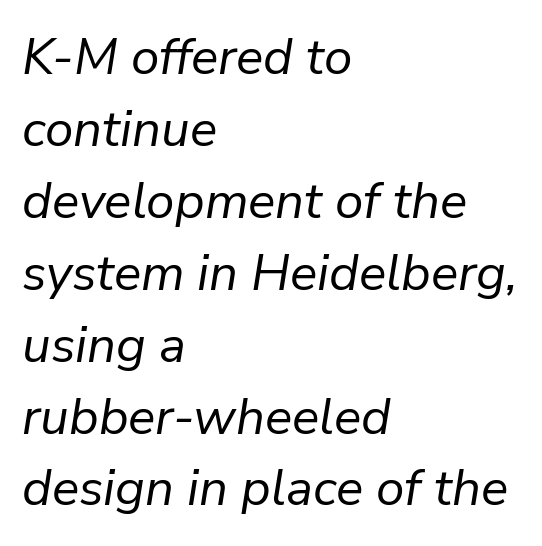
Q: Is the text bold? A: No.
Q: Is the text italic (slanted)? A: Yes, it leans right by about 9 degrees.
Q: Is the text underlined? A: No.
Q: How is the paragraph aligned? A: Left-aligned.
Q: Is the spacing between letters normal or unusually wide? A: Normal.
Q: Is the spacing between lines tight, normal or loose? A: Normal.
Q: Width (condensed, normal, or wide)? A: Normal.
Q: Stroke contrast? A: Low.
Q: x-height? A: Medium.
Q: Monospaced? A: No.
